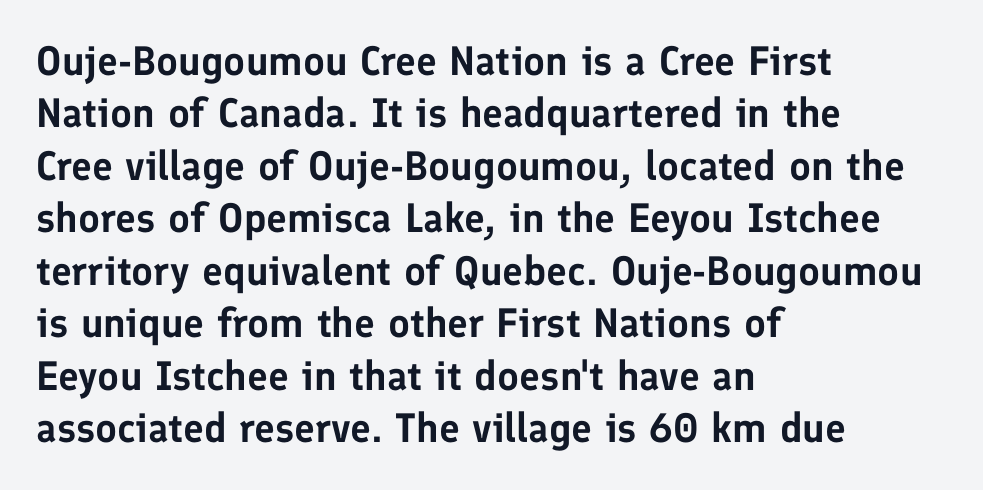
The image shows 41 px sans-serif type, upright; set left-aligned, normal line spacing (1.28x), normal letter spacing, not underlined; low stroke contrast and a medium x-height.
